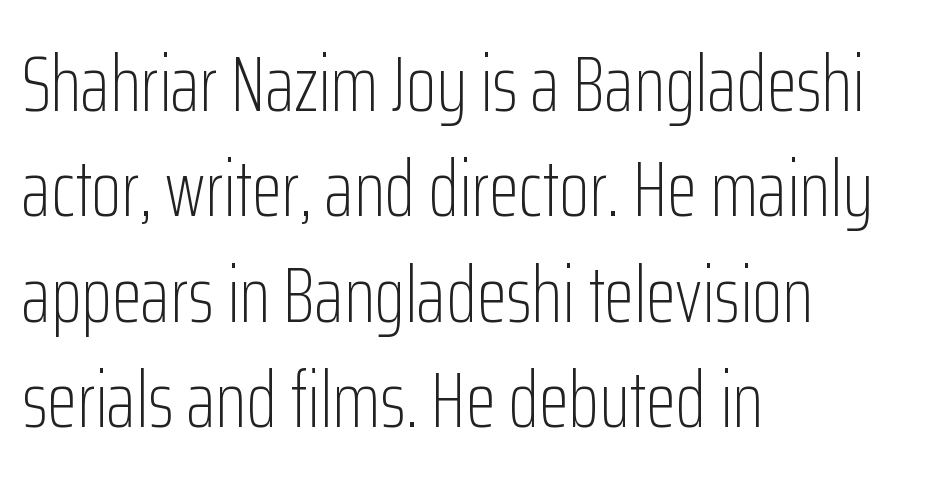
Letters rest on an invisible, unmarked baseline. Note the varied advance widths — an 'i' is clearly narrower than an 'm'. Each word holds together tightly as a unit, with standard inter-letter gaps. Heaviness? Minimal to ordinary, like unemphasized prose.
